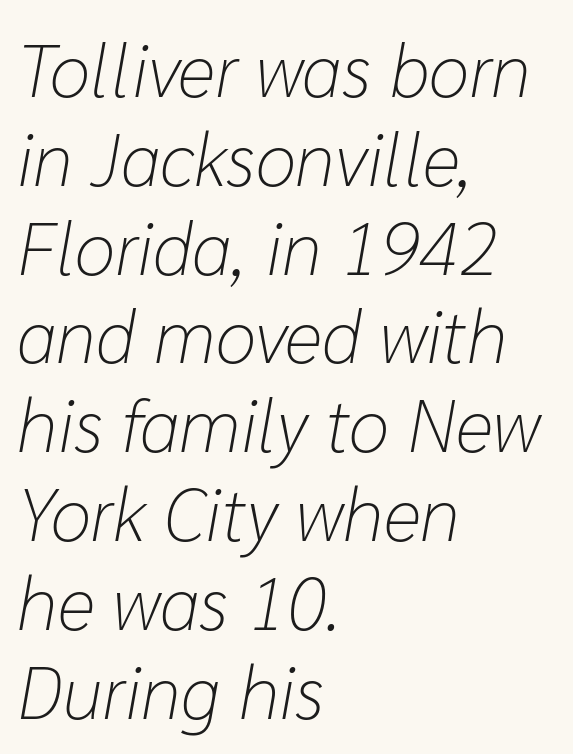
The image shows 74 px light type, italic (leaning right); set left-aligned, line spacing 1.2x, normal letter spacing, not underlined; low stroke contrast and a medium x-height.
